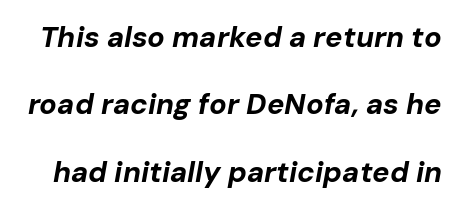
The image shows 29 px bold type, italic (leaning right); set loose line spacing (2.32x), normal letter spacing, not underlined; low stroke contrast and a medium x-height.
